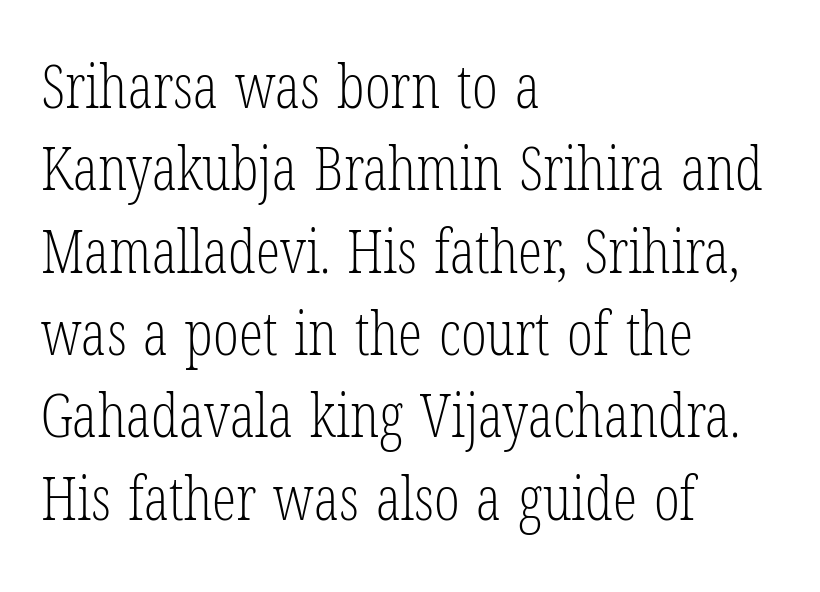
The image shows 61 px light, condensed serif type, upright; set left-aligned, normal line spacing (1.35x), normal letter spacing, not underlined; low stroke contrast and a medium x-height.
